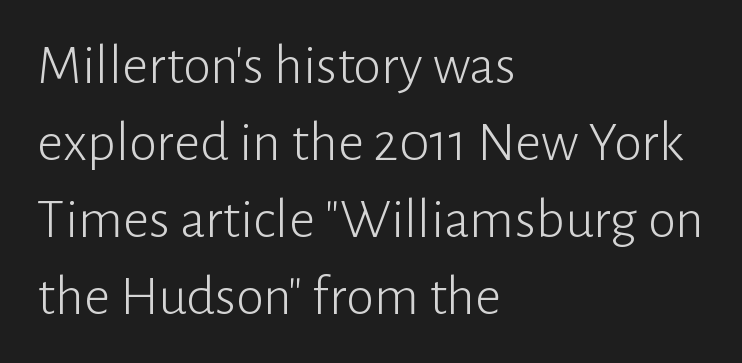
Serifs: no, the terminals of the letterforms are clean. The rendering uses natural spacing where letterforms have individual widths. The passage shown stacks its lines at a standard gap. Rule under the text: the space is simply empty.
